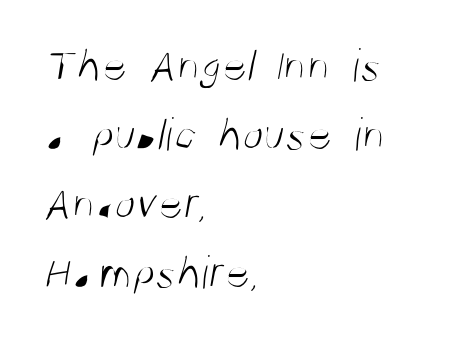
The image shows 48 px light, condensed sans-serif type; set left-aligned, normal line spacing (1.44x), normal letter spacing, not underlined; medium stroke contrast and a large x-height.
